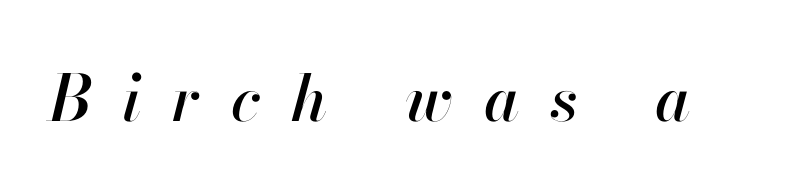
The image shows 64 px text type, italic (leaning right); set unusually wide letter spacing (+0.48 em), not underlined; high stroke contrast and a small x-height.
